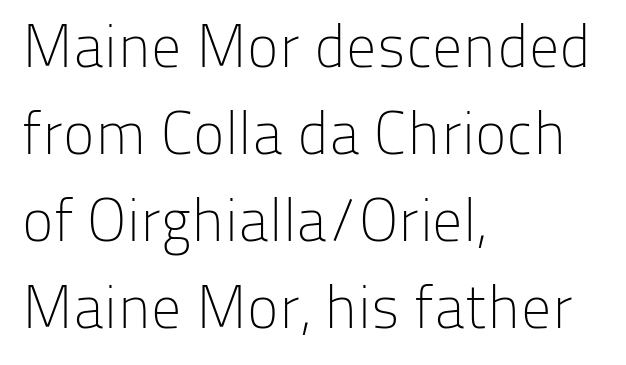
The image shows 60 px light sans-serif type, upright; set left-aligned, normal line spacing (1.45x), normal letter spacing, not underlined; low stroke contrast and a medium x-height.
